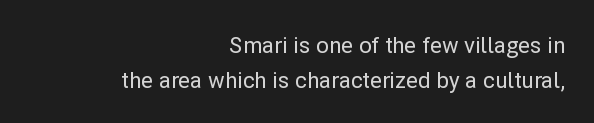
Q: Is the text italic (slanted)? A: No, it is upright.
Q: Is the text underlined? A: No.
Q: How is the paragraph aligned? A: Right-aligned.
Q: Is the spacing between letters normal or unusually wide? A: Normal.
Q: Is the spacing between lines tight, normal or loose? A: Normal.
